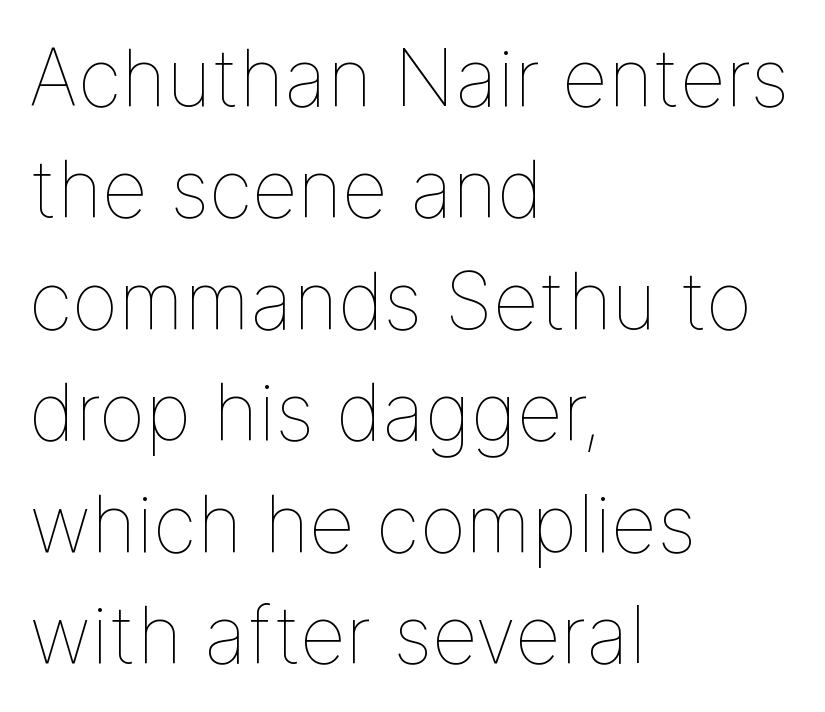
{"italic": "no", "bold": "no", "weight": "thin", "width": "normal", "stroke_contrast": "low", "x_height": "medium", "monospaced": "no", "underline": "no", "align": "left", "line_spacing": "normal", "line_spacing_ratio": 1.41, "letter_spacing": "normal", "letter_spacing_em": 0.0, "glyph_px": 79}
